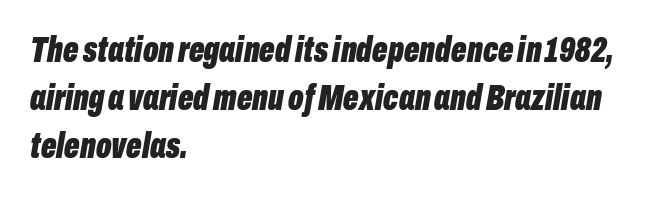
{"italic": "yes", "lean": "right", "slant_degrees": 10, "bold": "yes", "weight": "bold", "width": "condensed", "stroke_contrast": "low", "x_height": "medium", "monospaced": "no", "underline": "no", "align": "left", "line_spacing": "normal", "line_spacing_ratio": 1.34, "letter_spacing": "normal", "letter_spacing_em": 0.0, "glyph_px": 36}
